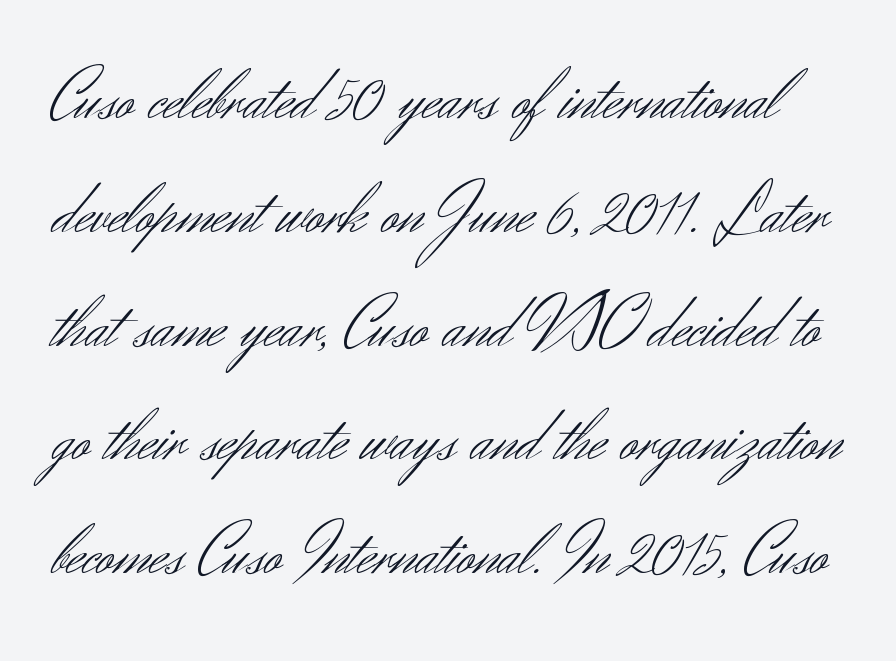
The image shows 72 px light sans-serif type; set normal line spacing (1.58x), normal letter spacing, not underlined; medium stroke contrast and a small x-height.
